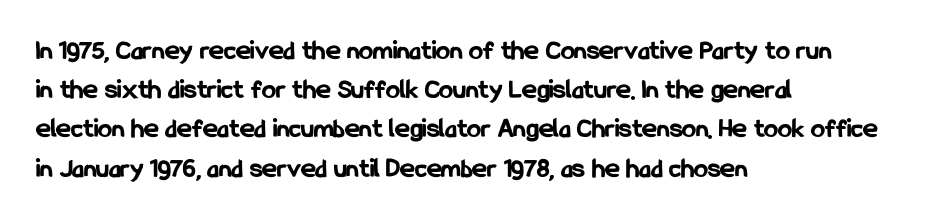
{"serif": "no", "italic": "no", "bold": "yes", "weight": "bold", "width": "condensed", "stroke_contrast": "low", "x_height": "medium", "monospaced": "no", "underline": "no", "align": "left", "line_spacing": "normal", "line_spacing_ratio": 1.4, "letter_spacing": "normal", "letter_spacing_em": 0.0, "glyph_px": 28}
